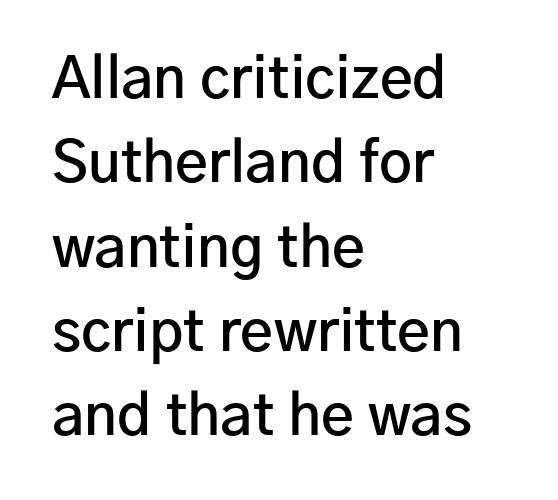
This rendering employs a face without finishing strokes, i.e., a sans-serif. These words are printed semibold, heavier than regular yet not bold. Proportional: the letters do not fall into vertical columns. These lines are set flush left with a ragged right edge. The specimen omits any rule beneath the text block's lines. Here the glyphs are tracked normally, forming tight word shapes.
